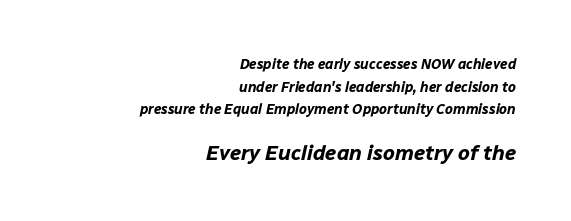
The image shows 21 px bold type, italic (leaning right); set right-aligned, normal line spacing (1.62x), normal letter spacing, not underlined; the second (bottom) block is 1.5x larger.
